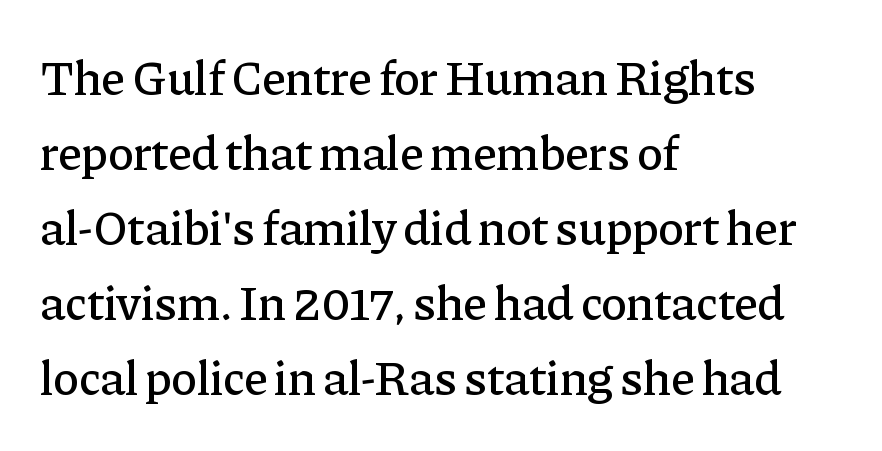
The image shows 49 px serif type, upright; set left-aligned, normal line spacing (1.53x), normal letter spacing, not underlined; low stroke contrast and a medium x-height.
